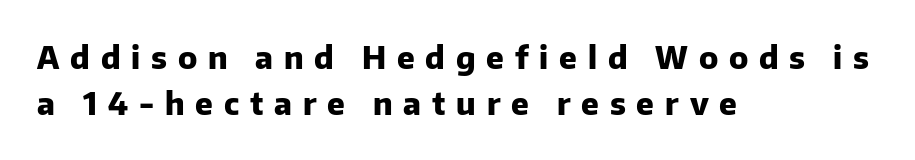
The image shows 31 px heavy sans-serif type, upright; set left-aligned, normal line spacing (1.5x), unusually wide letter spacing (+0.35 em), not underlined; low stroke contrast and a medium x-height.
